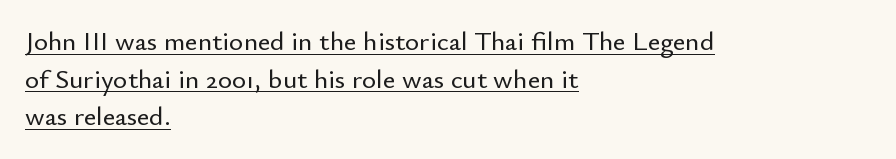
Italic? Not at all — the glyphs are vertical. There is no visible air inserted between adjacent glyphs. Has an underline been added? It has. Is the block centered? No — it sits flush against the left margin. In terms of leading, this rendering sits right in the middle.
